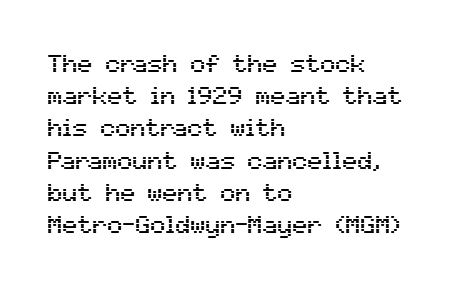
The image shows 25 px text type, upright; set left-aligned, normal line spacing (1.29x), normal letter spacing, not underlined.
